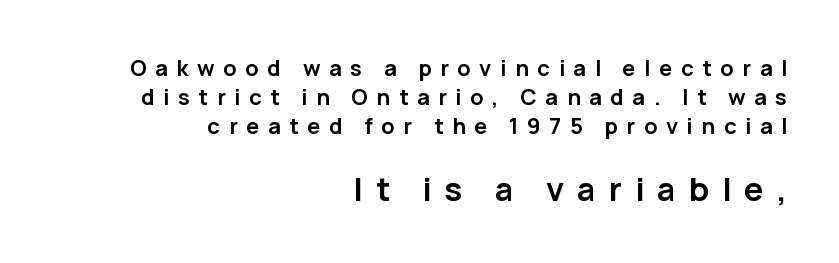
The image shows 33 px semibold sans-serif type, upright; set right-aligned, normal line spacing (1.31x), unusually wide letter spacing (+0.39 em), not underlined; the second (bottom) block is 1.5x larger; low stroke contrast and a medium x-height.
